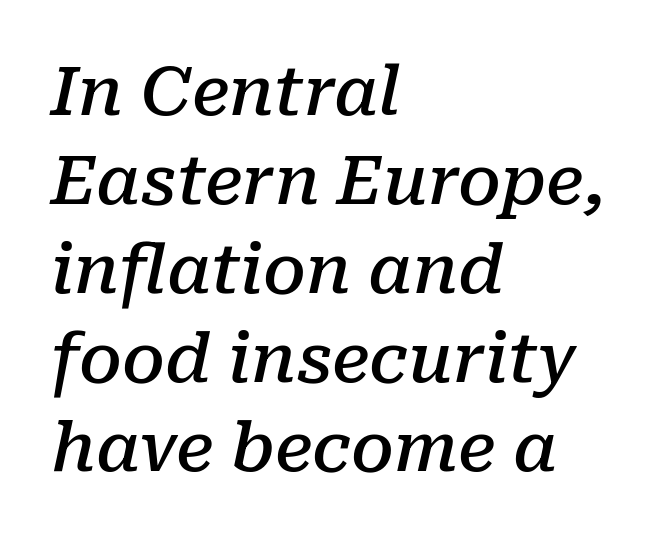
{"serif": "yes", "italic": "yes", "lean": "right", "slant_degrees": 10, "bold": "semi", "weight": "semibold", "width": "normal", "stroke_contrast": "low", "x_height": "medium", "monospaced": "no", "underline": "no", "align": "left", "line_spacing": "normal", "line_spacing_ratio": 1.31, "letter_spacing": "normal", "letter_spacing_em": 0.0, "glyph_px": 68}
